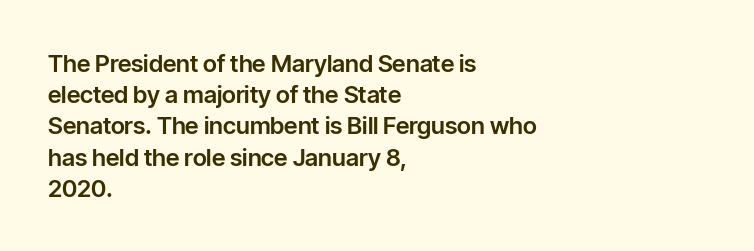
{"italic": "no", "underline": "no", "align": "left", "line_spacing": "normal", "line_spacing_ratio": 1.3, "letter_spacing": "normal", "letter_spacing_em": 0.0, "glyph_px": 24}
